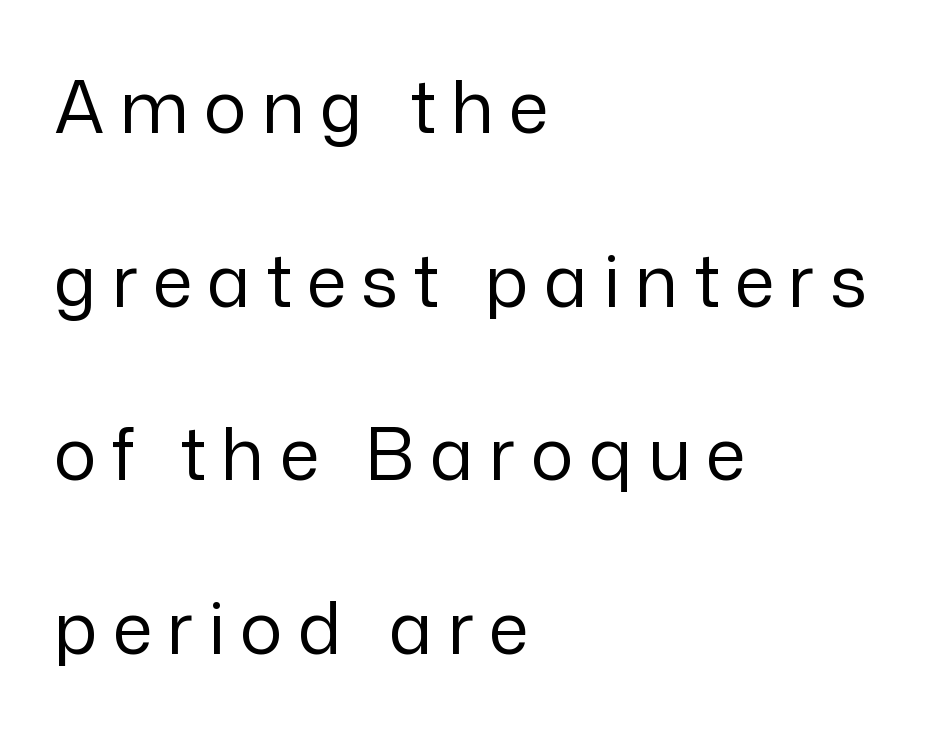
The image shows 72 px regular-weight sans-serif type, upright; set left-aligned, loose line spacing (2.41x), unusually wide letter spacing (+0.21 em), not underlined; low stroke contrast and a medium x-height.
